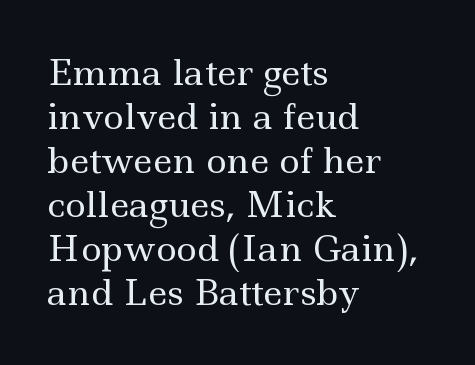
Q: Is the text bold? A: No.
Q: Is the text italic (slanted)? A: No, it is upright.
Q: Is the typeface a serif or a sans-serif typeface? A: Serif.
Q: Is the text underlined? A: No.
Q: How is the paragraph aligned? A: Left-aligned.
Q: Is the spacing between letters normal or unusually wide? A: Normal.
Q: Is the spacing between lines tight, normal or loose? A: Normal.
Q: Width (condensed, normal, or wide)? A: Wide.
Q: x-height? A: Small.
Q: Monospaced? A: No.
